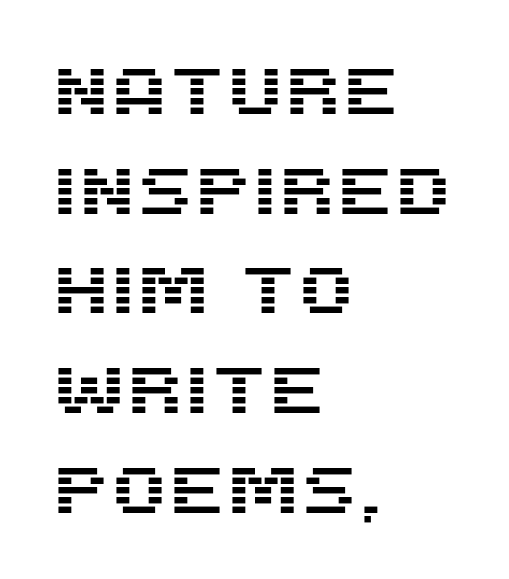
{"serif": "no", "italic": "no", "width": "normal", "stroke_contrast": "medium", "x_height": "large", "monospaced": "no", "underline": "no", "align": "left", "line_spacing": "normal", "line_spacing_ratio": 1.51, "letter_spacing": "normal", "letter_spacing_em": 0.0, "glyph_px": 66}
